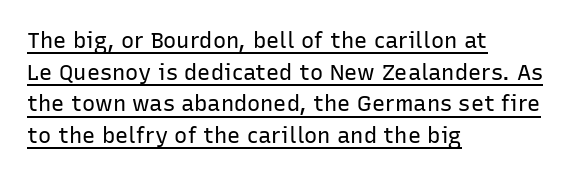
Q: Is the text bold? A: No.
Q: Is the text italic (slanted)? A: No, it is upright.
Q: Is the text underlined? A: Yes.
Q: How is the paragraph aligned? A: Left-aligned.
Q: Is the spacing between letters normal or unusually wide? A: Normal.
Q: Is the spacing between lines tight, normal or loose? A: Normal.
